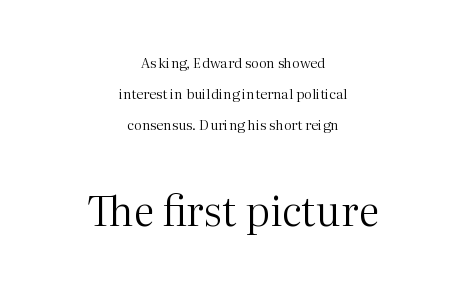
Stroke thickness stays within the range of a standard reading face or lighter. Decoration check: the copy has no underline. Is the letter spacing exaggerated? No — it looks like the ordinary default. Regarding leading, the lines here are spaced well apart. Do the letters lean? They stand straight.
